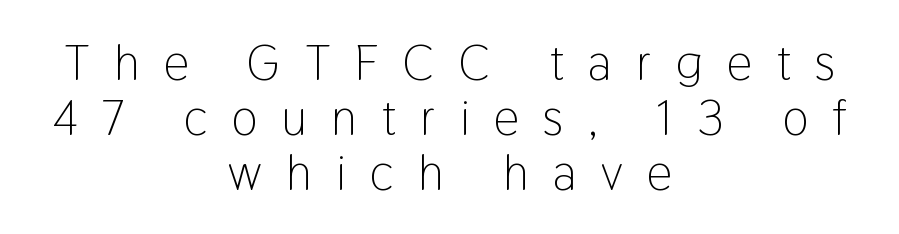
{"serif": "no", "italic": "no", "bold": "no", "weight": "light", "width": "condensed", "stroke_contrast": "low", "x_height": "medium", "monospaced": "no", "underline": "no", "align": "center", "line_spacing": "tight", "line_spacing_ratio": 1.1, "letter_spacing": "wide", "letter_spacing_em": 0.49, "glyph_px": 50}
